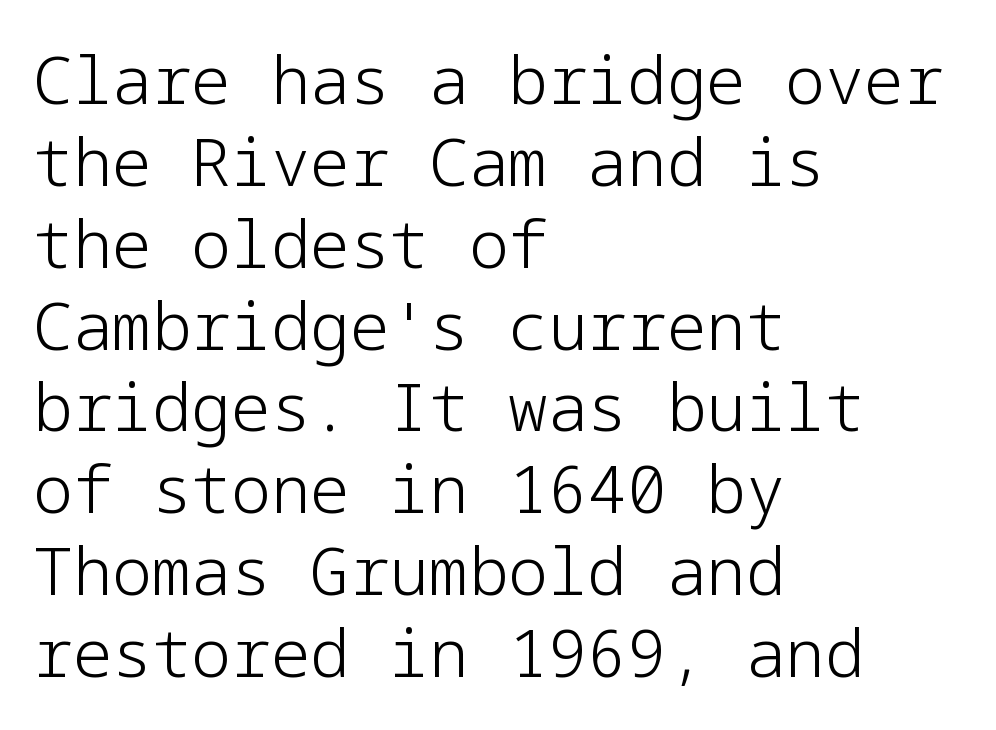
The image shows 66 px light sans-serif type, upright; set left-aligned, line spacing 1.24x, normal letter spacing, not underlined; low stroke contrast and a medium x-height.
